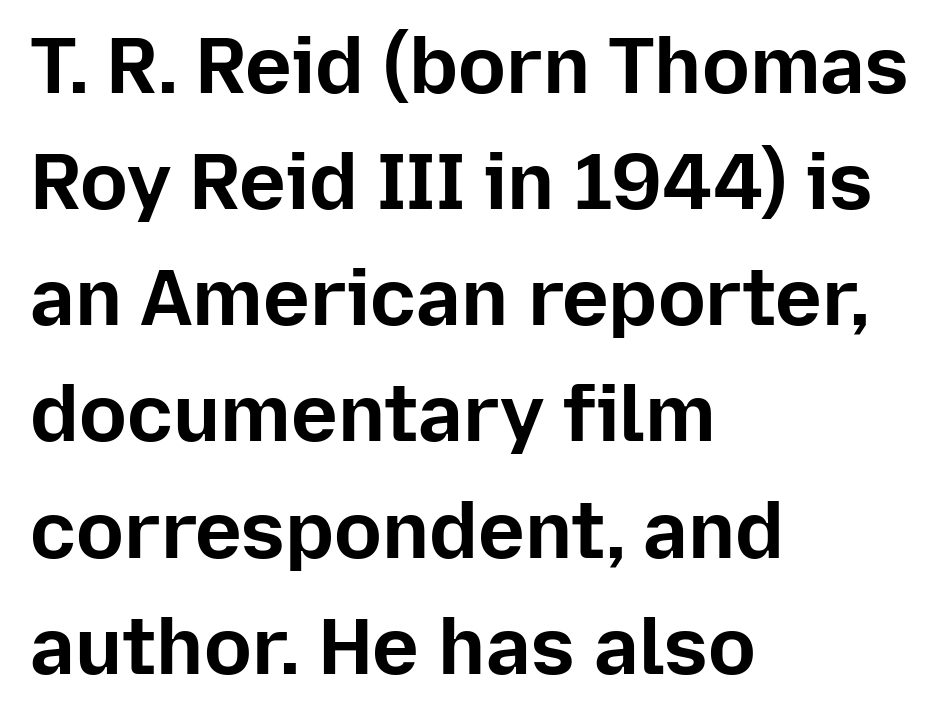
The image shows 79 px bold sans-serif type, upright; set left-aligned, normal line spacing (1.47x), normal letter spacing, not underlined; low stroke contrast and a medium x-height.
